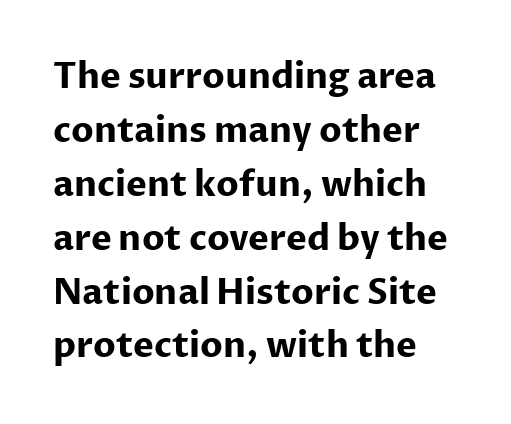
If you drew a line through each stem, it would be perfectly vertical. Character widths vary here, with narrow letters taking less room than wide ones. Students, this is bold: see how much ink each stroke carries. Line starts are locked; line ends wander. The baseline area is clear.
